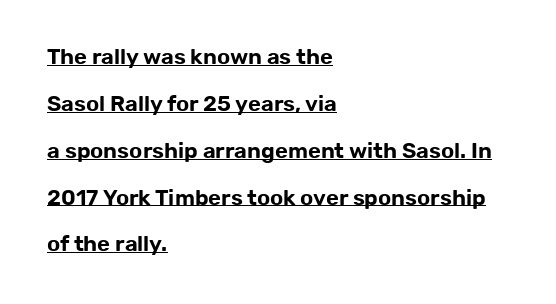
{"italic": "no", "underline": "yes", "align": "left", "line_spacing": "loose", "line_spacing_ratio": 2.13, "letter_spacing": "normal", "letter_spacing_em": 0.0, "glyph_px": 22}
